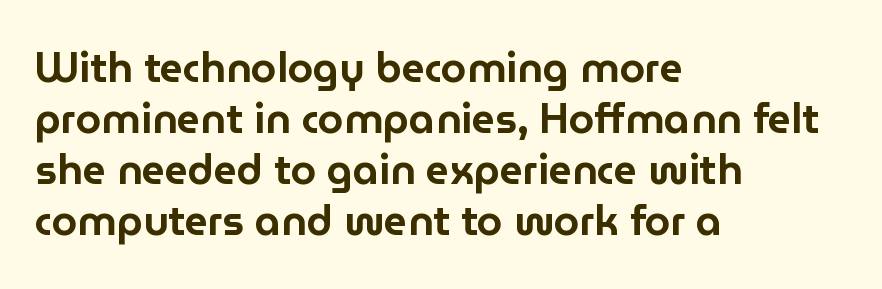
Q: Is the text italic (slanted)? A: No, it is upright.
Q: Is the typeface a serif or a sans-serif typeface? A: Sans-serif.
Q: Is the text underlined? A: No.
Q: How is the paragraph aligned? A: Left-aligned.
Q: Is the spacing between letters normal or unusually wide? A: Normal.
Q: Width (condensed, normal, or wide)? A: Normal.
Q: Stroke contrast? A: Low.
Q: x-height? A: Medium.
Q: Monospaced? A: No.
